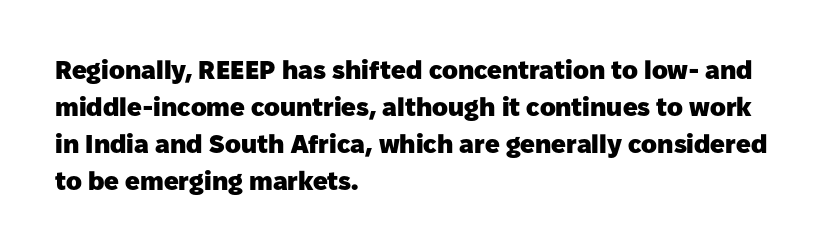
The image shows 26 px bold type, upright; set left-aligned, normal line spacing (1.42x), normal letter spacing, not underlined.
